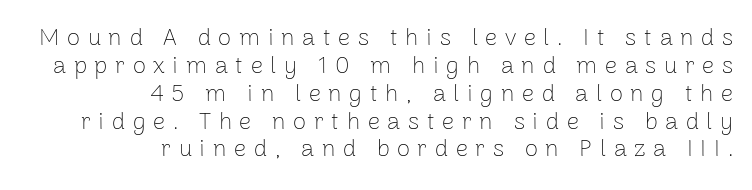
{"italic": "no", "bold": "no", "underline": "no", "align": "right", "line_spacing_ratio": 1.16, "letter_spacing": "wide", "letter_spacing_em": 0.32, "glyph_px": 24}
